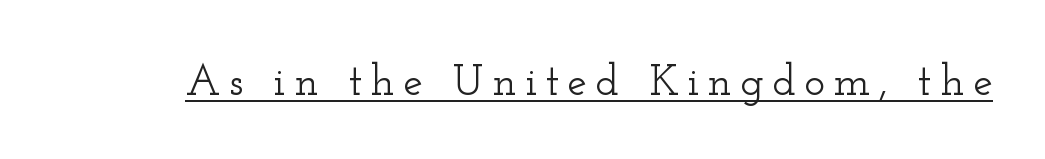
Here the designer chose a conventional face with non-uniform glyph widths. Every stem runs plumb, perpendicular to the baseline. The words here are underlined. Yep, those are serifs on the letters.
